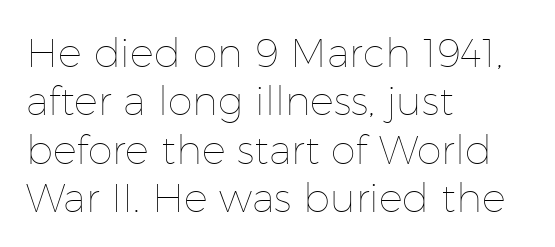
{"italic": "no", "bold": "no", "weight": "thin", "width": "normal", "stroke_contrast": "low", "x_height": "medium", "monospaced": "no", "underline": "no", "align": "left", "line_spacing_ratio": 1.21, "letter_spacing": "normal", "letter_spacing_em": 0.0, "glyph_px": 40}
